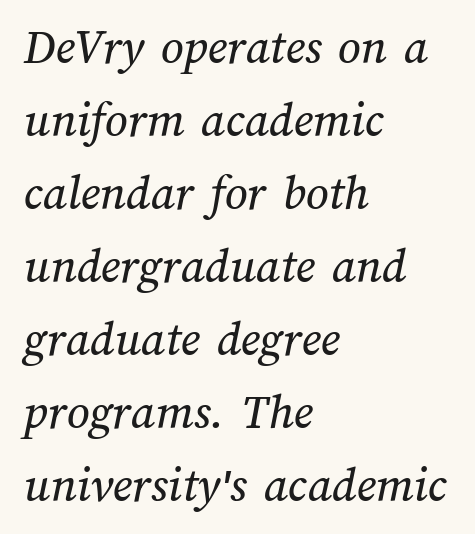
The image shows 50 px text type; set left-aligned, normal line spacing (1.46x), normal letter spacing, not underlined; medium stroke contrast and a medium x-height.
